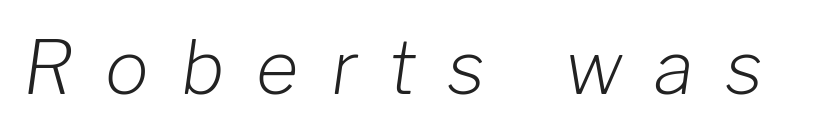
{"italic": "yes", "lean": "right", "slant_degrees": 8, "bold": "no", "weight": "light", "width": "normal", "stroke_contrast": "low", "x_height": "medium", "monospaced": "no", "underline": "no", "letter_spacing": "wide", "letter_spacing_em": 0.44, "glyph_px": 73}
